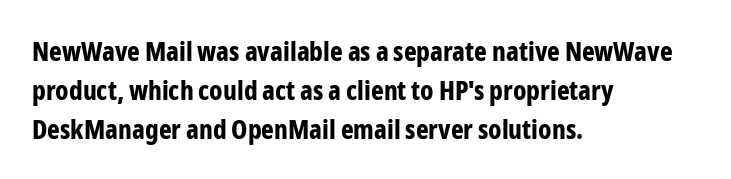
Q: Is the text bold? A: Yes.
Q: Is the text italic (slanted)? A: No, it is upright.
Q: Is the text underlined? A: No.
Q: How is the paragraph aligned? A: Left-aligned.
Q: Is the spacing between letters normal or unusually wide? A: Normal.
Q: Is the spacing between lines tight, normal or loose? A: Normal.
